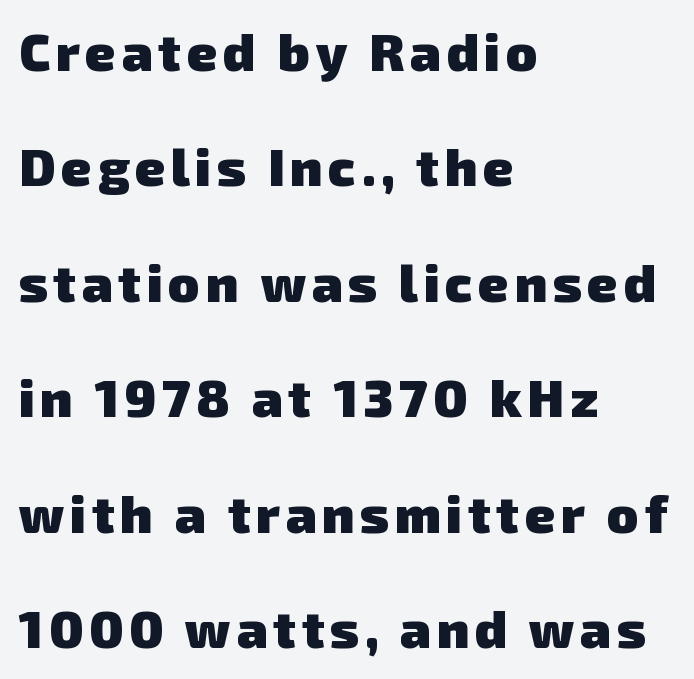
{"serif": "no", "bold": "yes", "weight": "heavy", "width": "normal", "stroke_contrast": "low", "x_height": "medium", "monospaced": "no", "underline": "no", "align": "left", "line_spacing": "loose", "line_spacing_ratio": 2.22, "glyph_px": 52}
